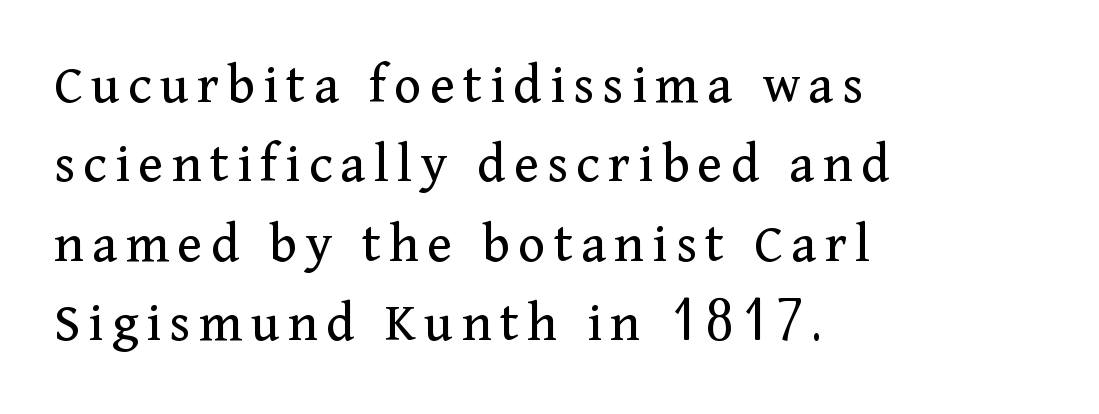
The image shows 58 px regular-weight serif type, upright; set left-aligned, normal line spacing (1.37x), not underlined; medium stroke contrast and a medium x-height.
